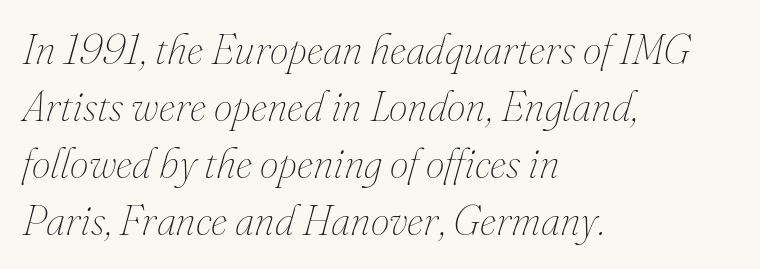
The block of text has a typical density, with ordinary space between rows. Nothing unusual about the tracking: characters are spaced as the font intends. Quick note: italic. Proportional: the letters do not fall into vertical columns. Ink coverage per letter is moderate at most.
